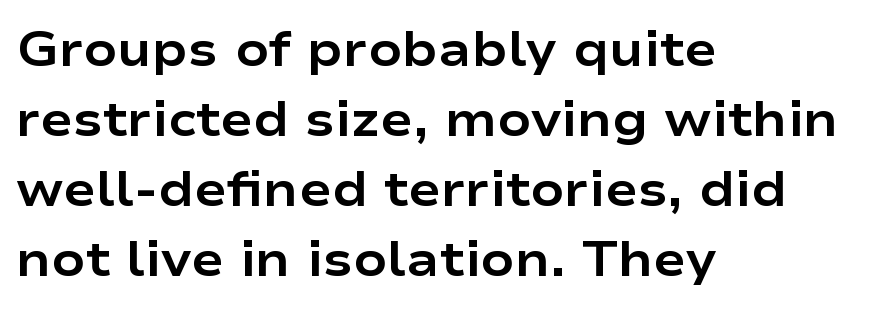
The rendering shows plain stroke endings on the letterforms — a sans-serif design. Honestly, there is no underline to notice here at all. Varying glyph widths throughout — classic text-font behaviour. Layout note: lines flush left.
